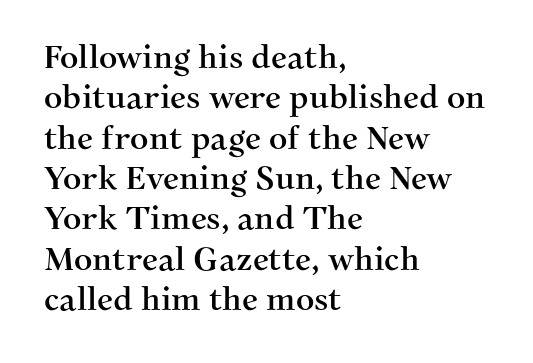
{"serif": "yes", "italic": "no", "width": "normal", "stroke_contrast": "medium", "x_height": "medium", "monospaced": "no", "underline": "no", "align": "left", "line_spacing": "normal", "line_spacing_ratio": 1.26, "letter_spacing": "normal", "letter_spacing_em": 0.0, "glyph_px": 32}
